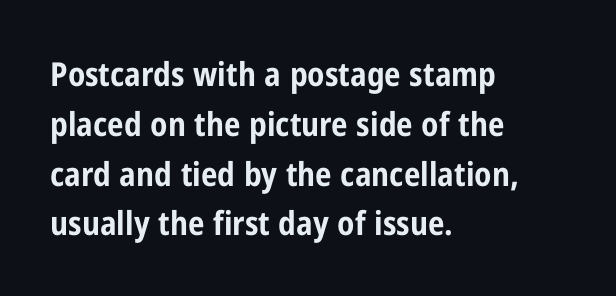
Layout note: lines flush left. Heavy, bold letterforms. A clean baseline with only descenders dipping below it. Proportional: the letters do not fall into vertical columns.
